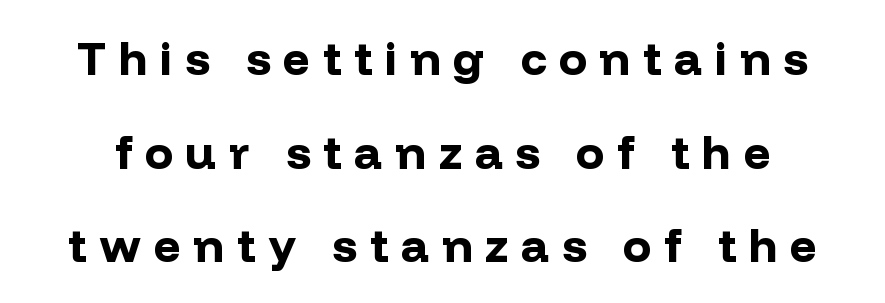
Q: Is the text bold? A: Yes.
Q: Is the text italic (slanted)? A: No, it is upright.
Q: Is the typeface a serif or a sans-serif typeface? A: Sans-serif.
Q: Is the text underlined? A: No.
Q: Is the spacing between letters normal or unusually wide? A: Unusually wide.
Q: Is the spacing between lines tight, normal or loose? A: Loose.
Q: Width (condensed, normal, or wide)? A: Normal.
Q: Stroke contrast? A: Low.
Q: x-height? A: Medium.
Q: Monospaced? A: No.
